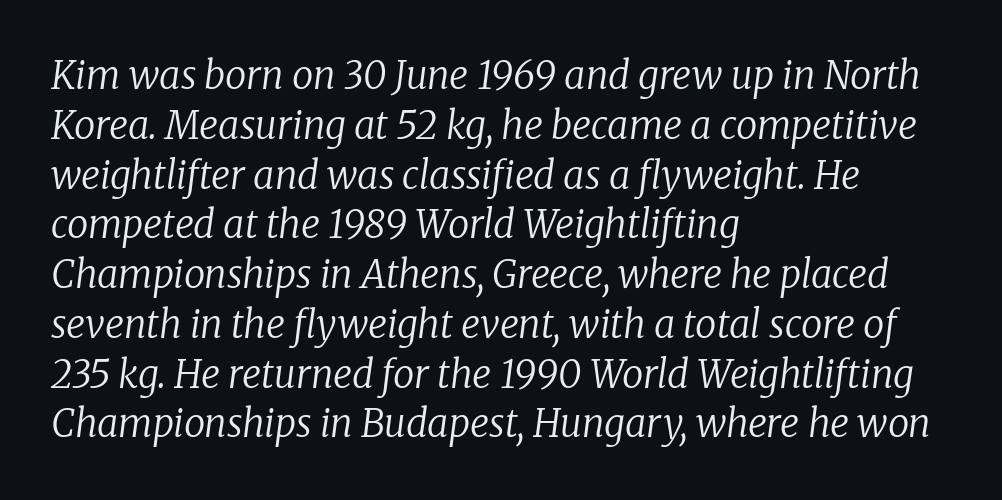
{"serif": "yes", "italic": "yes", "lean": "right", "slant_degrees": 8, "bold": "no", "weight": "regular", "width": "normal", "stroke_contrast": "low", "x_height": "medium", "monospaced": "no", "underline": "no", "align": "left", "line_spacing": "normal", "line_spacing_ratio": 1.31, "letter_spacing": "normal", "letter_spacing_em": 0.0, "glyph_px": 38}
